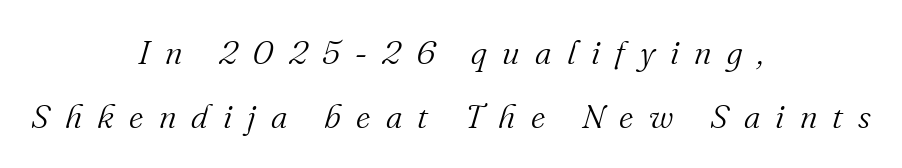
The image shows 34 px light serif type, italic (leaning right); set centered, line spacing 1.89x, unusually wide letter spacing (+0.45 em), not underlined; medium stroke contrast and a small x-height.
